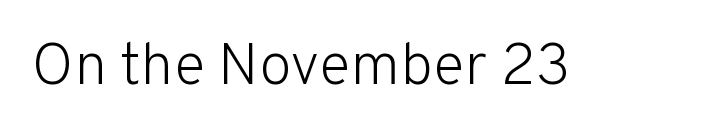
The image shows 59 px light sans-serif type, upright; set normal letter spacing, not underlined; low stroke contrast and a medium x-height.
